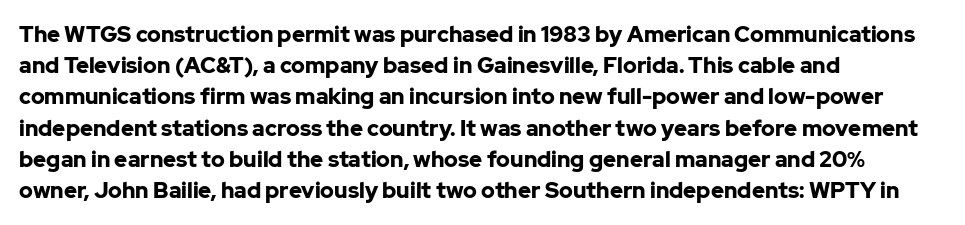
The image shows 22 px bold type, upright; set left-aligned, normal line spacing (1.42x), normal letter spacing, not underlined.
